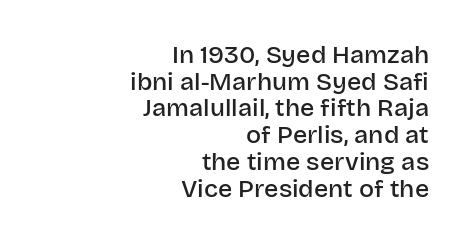
{"italic": "no", "bold": "semi", "underline": "no", "align": "right", "line_spacing": "tight", "line_spacing_ratio": 1.07, "letter_spacing": "normal", "letter_spacing_em": 0.0, "glyph_px": 25}
